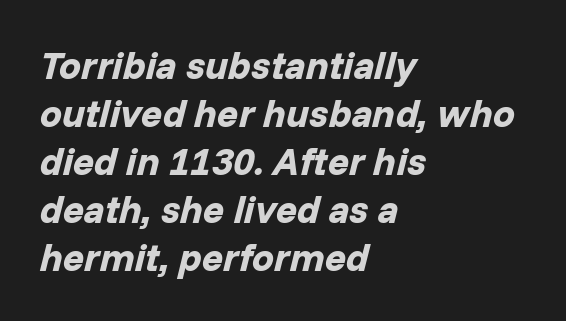
Q: Is the text bold? A: Yes.
Q: Is the text italic (slanted)? A: Yes, it leans right by about 14 degrees.
Q: Is the text underlined? A: No.
Q: How is the paragraph aligned? A: Left-aligned.
Q: Is the spacing between letters normal or unusually wide? A: Normal.
Q: Width (condensed, normal, or wide)? A: Normal.
Q: Stroke contrast? A: Low.
Q: x-height? A: Medium.
Q: Monospaced? A: No.
